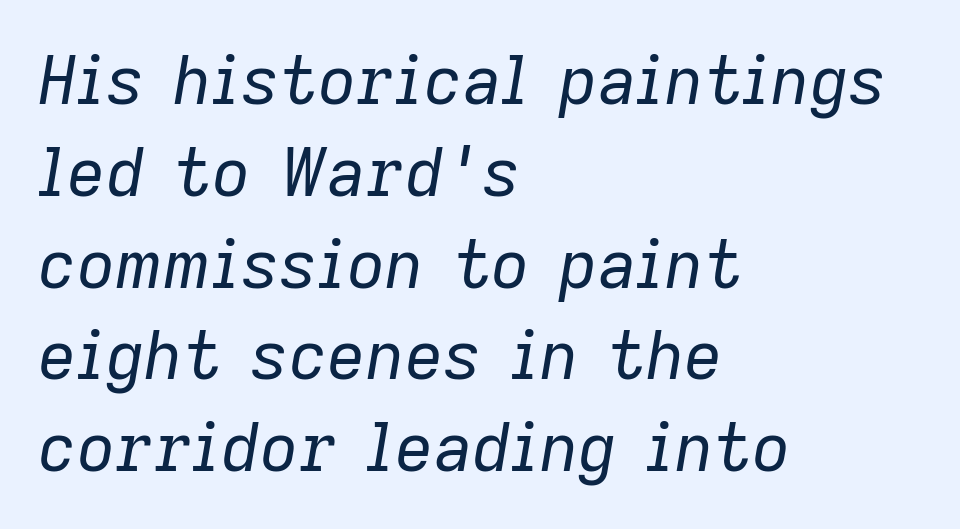
The letterforms sit shoulder to shoulder at normal distance. Where is the straight margin? On the left. Here the designer chose a conventional face with non-uniform glyph widths. The specimen omits any rule beneath the text block's lines. This is oblique type, the kind used for emphasis or titles.
